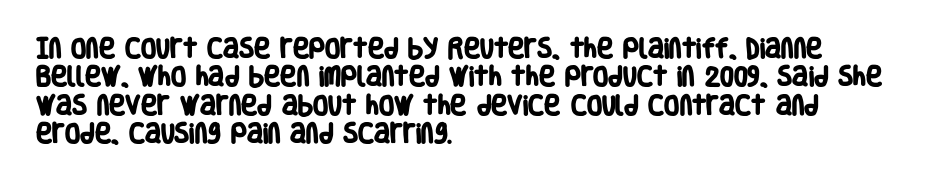
Q: Is the text bold? A: Yes.
Q: Is the text underlined? A: No.
Q: How is the paragraph aligned? A: Left-aligned.
Q: Is the spacing between letters normal or unusually wide? A: Normal.
Q: Is the spacing between lines tight, normal or loose? A: Normal.
